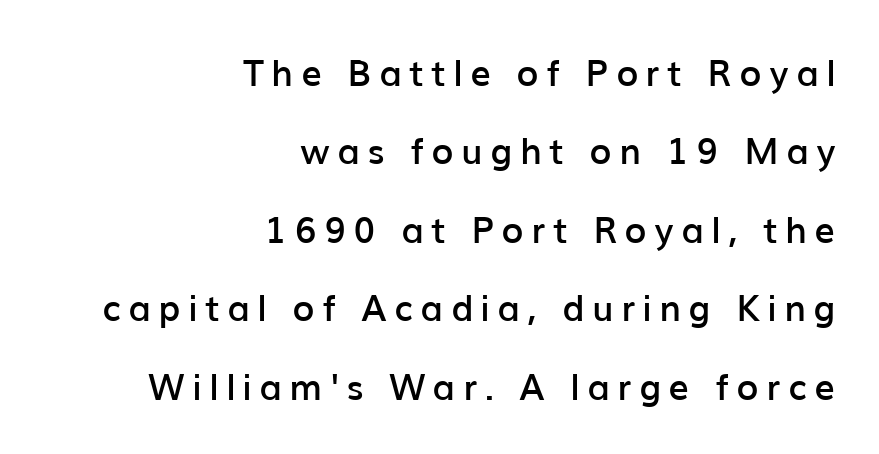
Q: Is the text bold? A: Semi-bold.
Q: Is the text italic (slanted)? A: No, it is upright.
Q: Is the typeface a serif or a sans-serif typeface? A: Sans-serif.
Q: Is the text underlined? A: No.
Q: How is the paragraph aligned? A: Right-aligned.
Q: Is the spacing between letters normal or unusually wide? A: Unusually wide.
Q: Is the spacing between lines tight, normal or loose? A: Loose.
Q: Width (condensed, normal, or wide)? A: Normal.
Q: Stroke contrast? A: Low.
Q: x-height? A: Medium.
Q: Monospaced? A: No.
